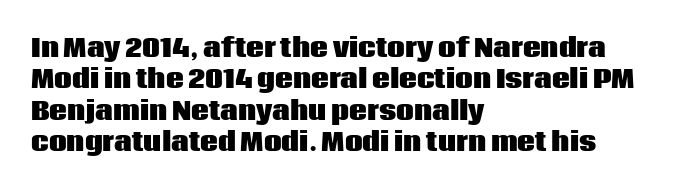
Horizontal alignment here is leftward, the default for most running prose. These lines were composed using upright roman letters. Quick note: underline off. Words appear dense and cohesive because spacing is normal. Honestly, the row spacing looks completely unremarkable. Heft: maximum for text — a bold.
